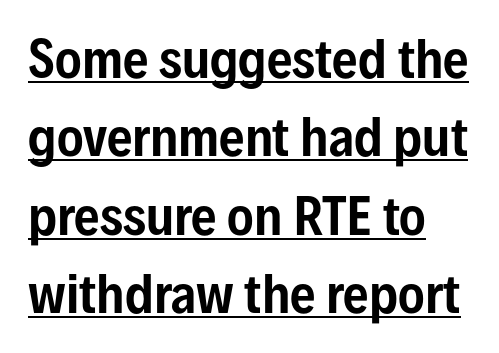
The image shows 50 px condensed sans-serif type, upright; set left-aligned, normal line spacing (1.57x), normal letter spacing, underlined; low stroke contrast and a medium x-height.
